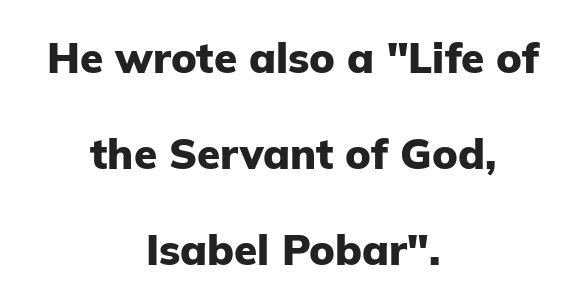
{"serif": "no", "italic": "no", "bold": "yes", "weight": "heavy", "width": "normal", "stroke_contrast": "low", "x_height": "medium", "monospaced": "no", "underline": "no", "align": "center", "line_spacing": "loose", "line_spacing_ratio": 2.29, "letter_spacing": "normal", "letter_spacing_em": 0.0, "glyph_px": 42}
